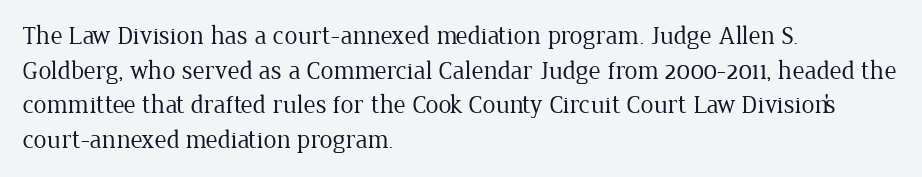
Q: Is the text bold? A: No.
Q: Is the text italic (slanted)? A: No, it is upright.
Q: Is the text underlined? A: No.
Q: How is the paragraph aligned? A: Left-aligned.
Q: Is the spacing between letters normal or unusually wide? A: Normal.
Q: Is the spacing between lines tight, normal or loose? A: Normal.
